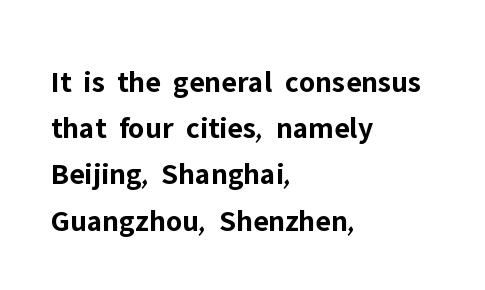
Q: Is the text bold? A: Yes.
Q: Is the text italic (slanted)? A: No, it is upright.
Q: Is the typeface a serif or a sans-serif typeface? A: Sans-serif.
Q: Is the text underlined? A: No.
Q: How is the paragraph aligned? A: Left-aligned.
Q: Is the spacing between letters normal or unusually wide? A: Normal.
Q: Is the spacing between lines tight, normal or loose? A: Normal.
Q: Width (condensed, normal, or wide)? A: Normal.
Q: Stroke contrast? A: Low.
Q: x-height? A: Medium.
Q: Monospaced? A: No.
